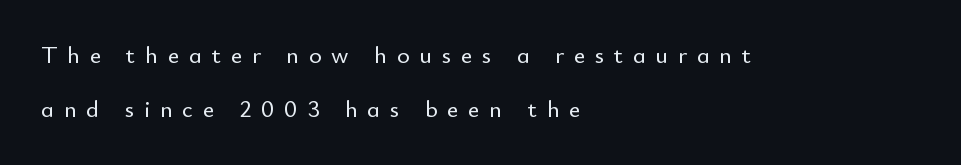
Q: Is the text italic (slanted)? A: No, it is upright.
Q: Is the text underlined? A: No.
Q: How is the paragraph aligned? A: Left-aligned.
Q: Is the spacing between letters normal or unusually wide? A: Unusually wide.
Q: Is the spacing between lines tight, normal or loose? A: Loose.
